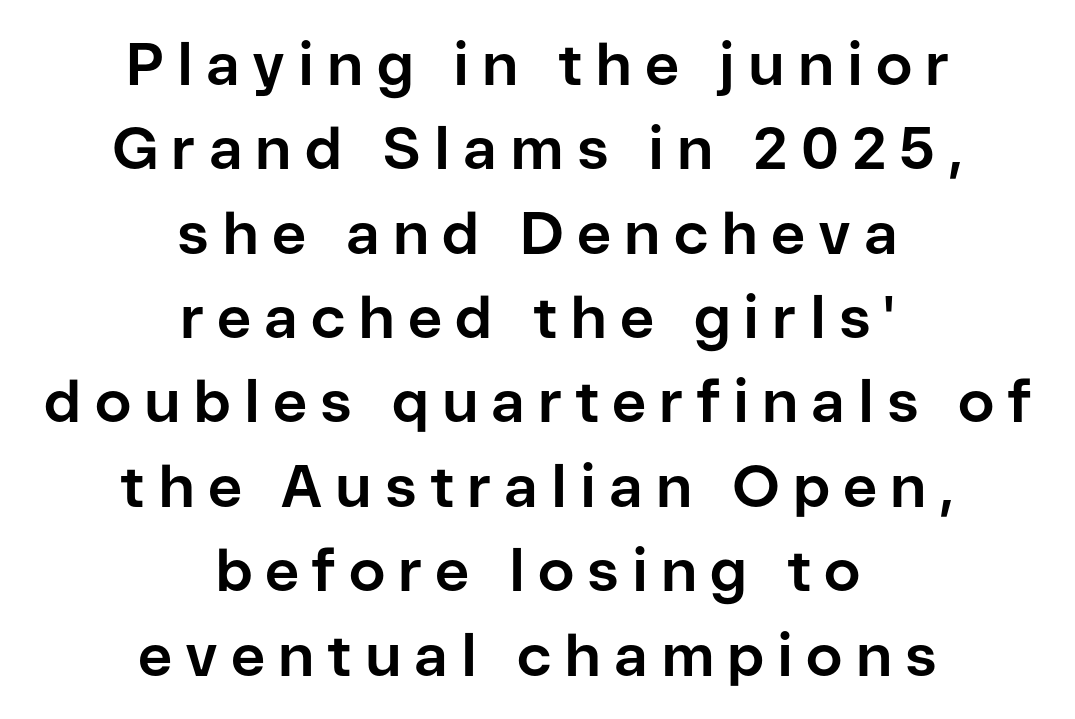
{"serif": "no", "italic": "no", "bold": "yes", "weight": "bold", "width": "normal", "stroke_contrast": "low", "x_height": "medium", "monospaced": "no", "underline": "no", "align": "center", "line_spacing": "normal", "line_spacing_ratio": 1.43, "letter_spacing": "wide", "letter_spacing_em": 0.22, "glyph_px": 59}
